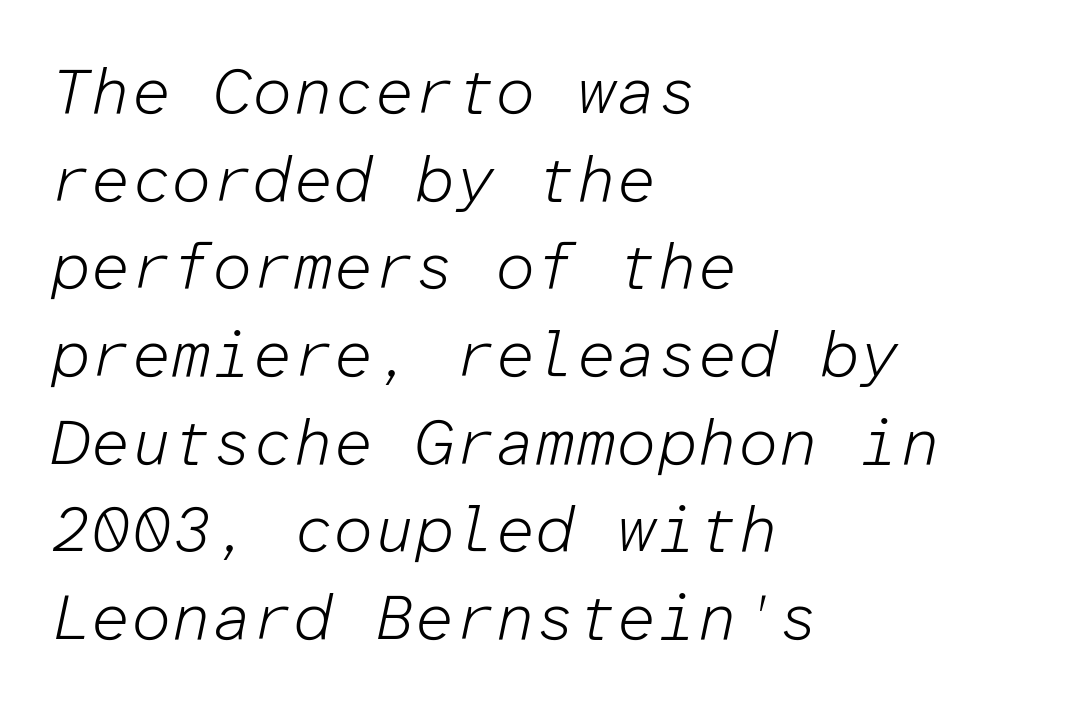
A typesetter would call this zero additional tracking. Is the stroke heavy? The answer is a plain regular-or-lighter. Italic? Definitely — the glyphs are oblique. Monospaced: the letters line up in strict vertical columns. Vertically, the passage feels balanced, rows spaced as you'd expect.
